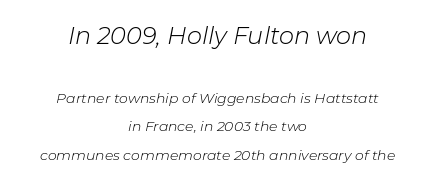
Is this a heavy cut? Hardly; it is regular or lighter. If you squint, the top block still reads clearly — it's the larger of the two. The whitespace from short lines is split evenly between both sides. This rendering features lettering with no underline. Slanted lettering throughout. The type is set solid horizontally, with unmodified tracking.
